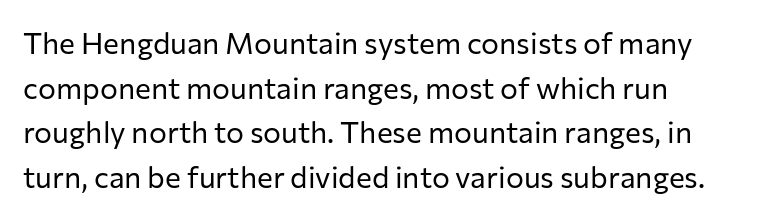
{"serif": "no", "italic": "no", "bold": "no", "weight": "regular", "width": "normal", "stroke_contrast": "low", "x_height": "medium", "monospaced": "no", "underline": "no", "align": "left", "line_spacing": "normal", "line_spacing_ratio": 1.49, "letter_spacing": "normal", "letter_spacing_em": 0.0, "glyph_px": 30}
